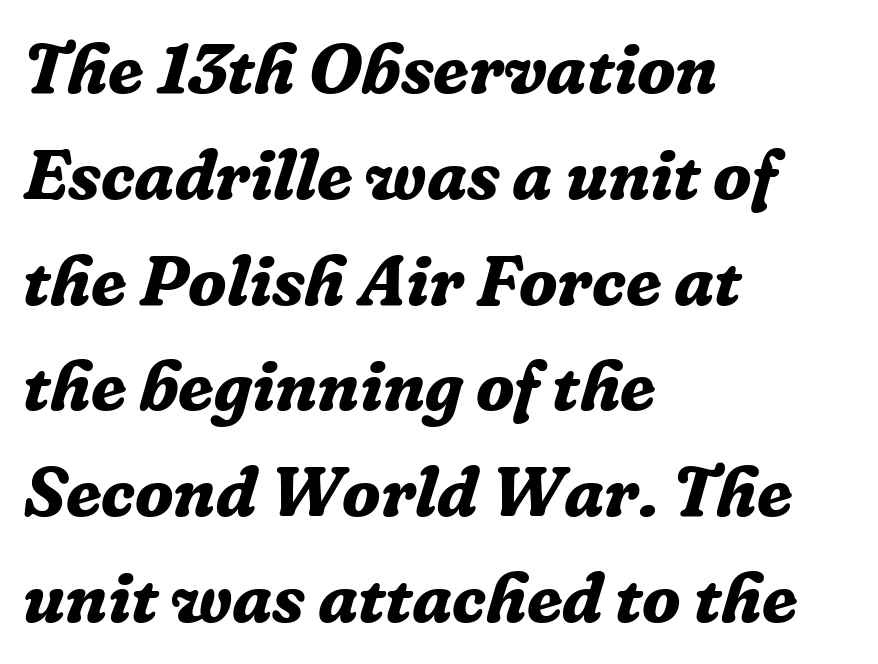
Q: Is the text bold? A: Yes.
Q: Is the text italic (slanted)? A: Yes, it leans right by about 16 degrees.
Q: Is the typeface a serif or a sans-serif typeface? A: Serif.
Q: Is the text underlined? A: No.
Q: How is the paragraph aligned? A: Left-aligned.
Q: Is the spacing between letters normal or unusually wide? A: Normal.
Q: Is the spacing between lines tight, normal or loose? A: Normal.
Q: Width (condensed, normal, or wide)? A: Normal.
Q: Stroke contrast? A: Low.
Q: x-height? A: Medium.
Q: Monospaced? A: No.
